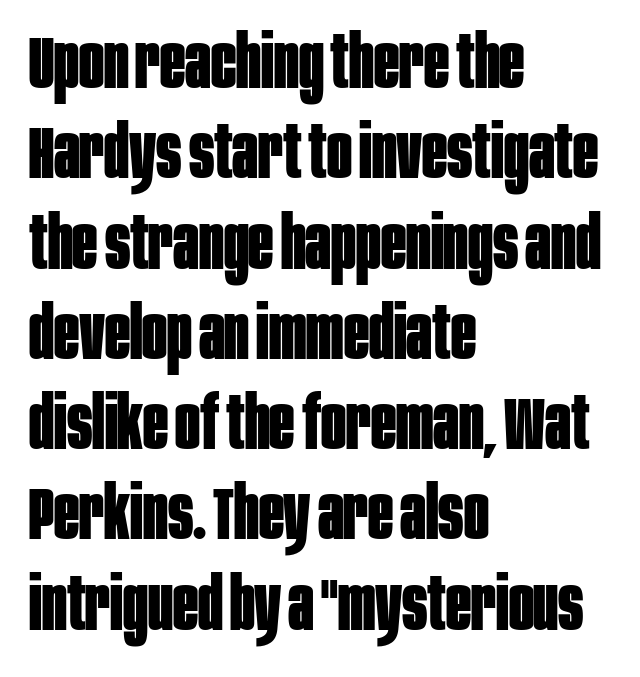
The image shows 74 px bold, condensed sans-serif type, upright; set left-aligned, line spacing 1.22x, normal letter spacing, not underlined; low stroke contrast and a large x-height.
